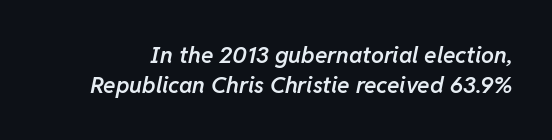
{"italic": "yes", "lean": "right", "slant_degrees": 11, "bold": "semi", "underline": "no", "line_spacing": "normal", "line_spacing_ratio": 1.32, "letter_spacing": "normal", "letter_spacing_em": 0.0, "glyph_px": 23}
